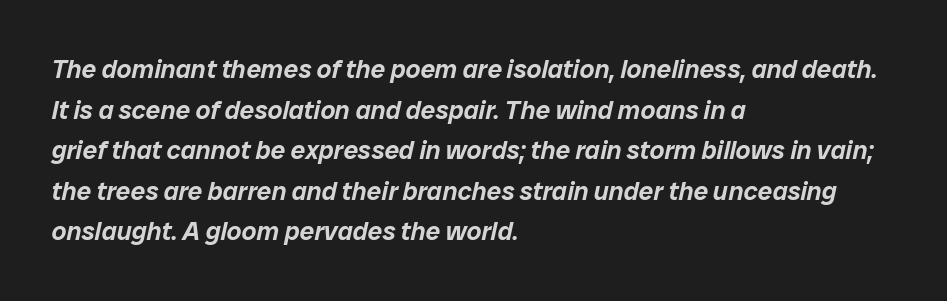
Q: Is the text italic (slanted)? A: Yes, it leans right by about 12 degrees.
Q: Is the text underlined? A: No.
Q: How is the paragraph aligned? A: Left-aligned.
Q: Is the spacing between letters normal or unusually wide? A: Normal.
Q: Is the spacing between lines tight, normal or loose? A: Normal.
